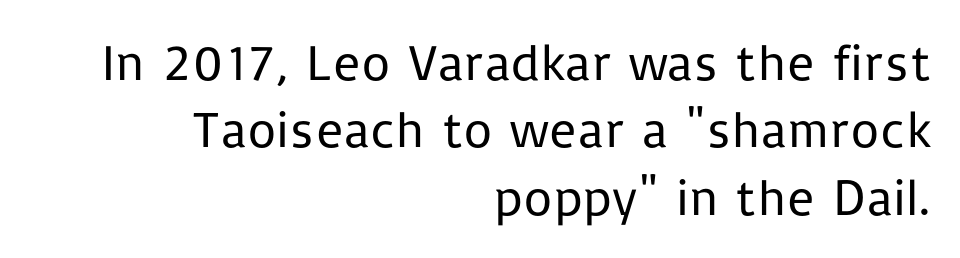
Q: Is the text bold? A: No.
Q: Is the text italic (slanted)? A: No, it is upright.
Q: Is the typeface a serif or a sans-serif typeface? A: Sans-serif.
Q: Is the text underlined? A: No.
Q: How is the paragraph aligned? A: Right-aligned.
Q: Is the spacing between letters normal or unusually wide? A: Normal.
Q: Is the spacing between lines tight, normal or loose? A: Normal.
Q: Width (condensed, normal, or wide)? A: Normal.
Q: Stroke contrast? A: Low.
Q: x-height? A: Medium.
Q: Monospaced? A: No.
